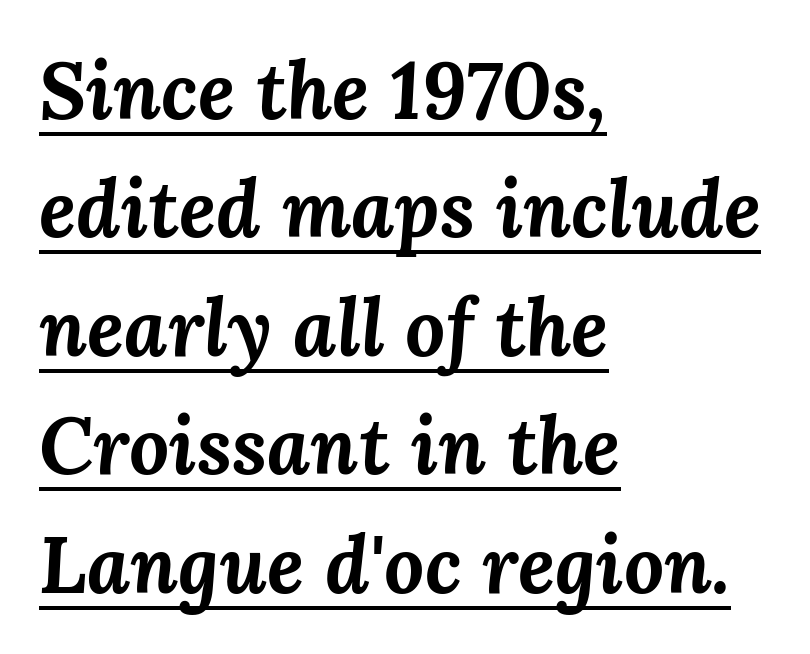
Think of a printed novel: that variable character pitch is what you see here. Each word holds together tightly as a unit, with standard inter-letter gaps. Line beginnings align vertically; line endings do not. Characters are canted at an angle relative to the baseline's perpendicular. The face used here appears with an underline applied. Vertically, the passage feels balanced, rows spaced as you'd expect.
